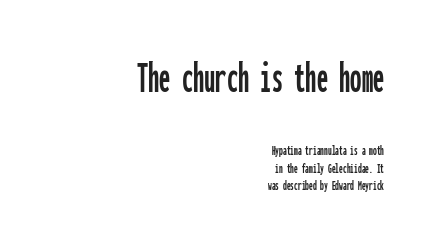
{"serif": "no", "italic": "no", "width": "condensed", "stroke_contrast": "low", "x_height": "medium", "monospaced": "yes", "underline": "no", "align": "right", "line_spacing_ratio": 1.18, "letter_spacing": "normal", "letter_spacing_em": 0.0, "larger_block": "first", "size_ratio": 3.0, "glyph_px": 45}
